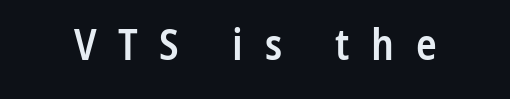
The image shows 43 px semibold, condensed sans-serif type, upright; set unusually wide letter spacing (+0.5 em), not underlined; low stroke contrast and a medium x-height.
